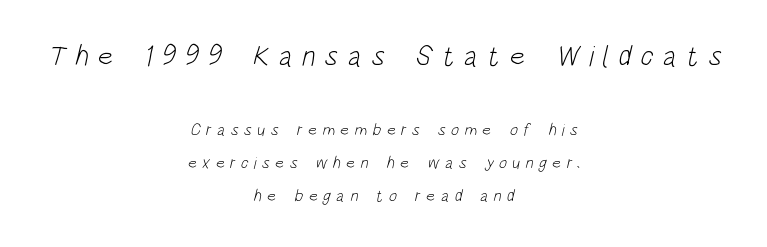
Q: Is the text bold? A: No.
Q: Is the typeface a serif or a sans-serif typeface? A: Sans-serif.
Q: Is the text underlined? A: No.
Q: How is the paragraph aligned? A: Centered.
Q: Is the spacing between letters normal or unusually wide? A: Unusually wide.
Q: Is the spacing between lines tight, normal or loose? A: Loose.
Q: Which block of text is set in a larger size, the first (top) or the second (bottom)? A: The first (top) one.
Q: Width (condensed, normal, or wide)? A: Condensed.
Q: Stroke contrast? A: Low.
Q: x-height? A: Large.
Q: Monospaced? A: No.
